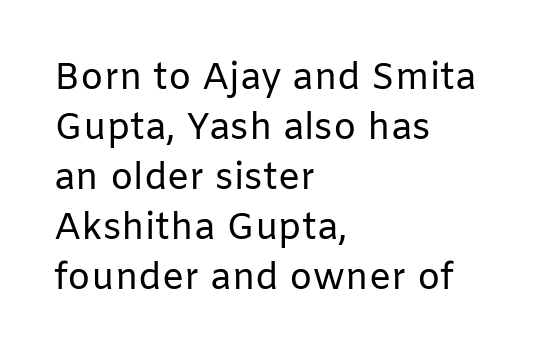
The image shows 37 px regular-weight sans-serif type, upright; set left-aligned, normal line spacing (1.35x), normal letter spacing, not underlined; low stroke contrast and a medium x-height.
